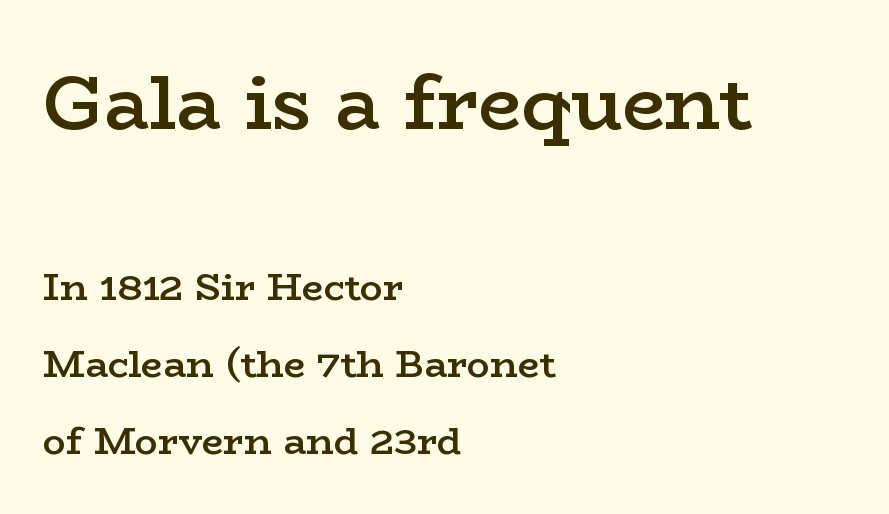
The image shows 76 px semibold, wide serif type, upright; set left-aligned, loose line spacing (2.02x), normal letter spacing, not underlined; the first (top) block is 2.0x larger; low stroke contrast and a medium x-height.
